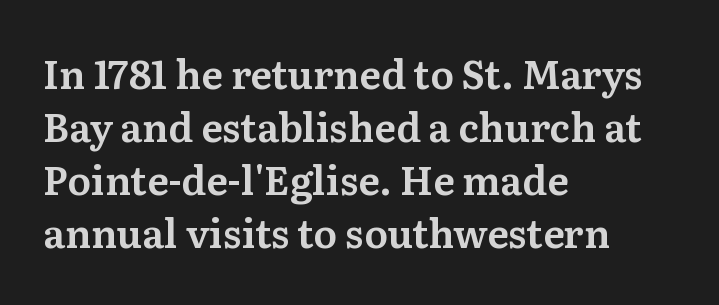
Classification — serif. Leading: standard. Caption: multi-line text, flush left, ragged right. Ascenders rise straight up at ninety degrees. How are the letters spaced? Ordinarily, with no added tracking.
